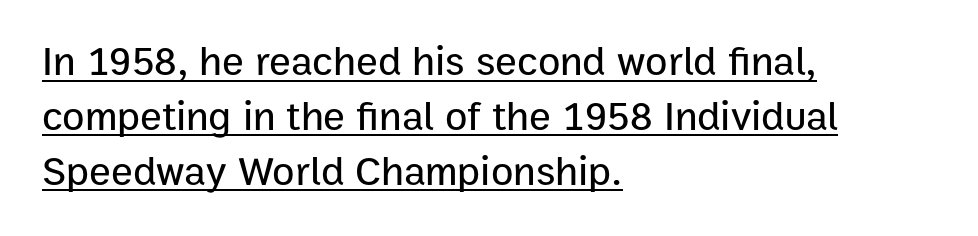
{"serif": "no", "italic": "no", "width": "normal", "stroke_contrast": "low", "x_height": "medium", "monospaced": "no", "underline": "yes", "align": "left", "line_spacing": "normal", "line_spacing_ratio": 1.34, "letter_spacing": "normal", "letter_spacing_em": 0.0, "glyph_px": 41}
